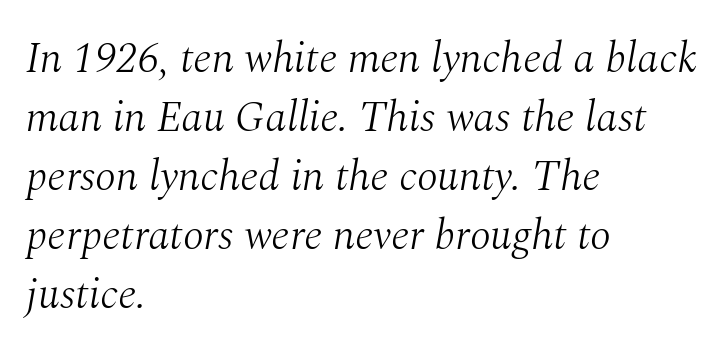
Default kerning and tracking; the words read as compact shapes. The text block is weighted toward the left margin, trailing off unevenly rightward. The letterforms sit at book weight or below. Is there much room between lines? A standard amount, neither cramped nor airy.
